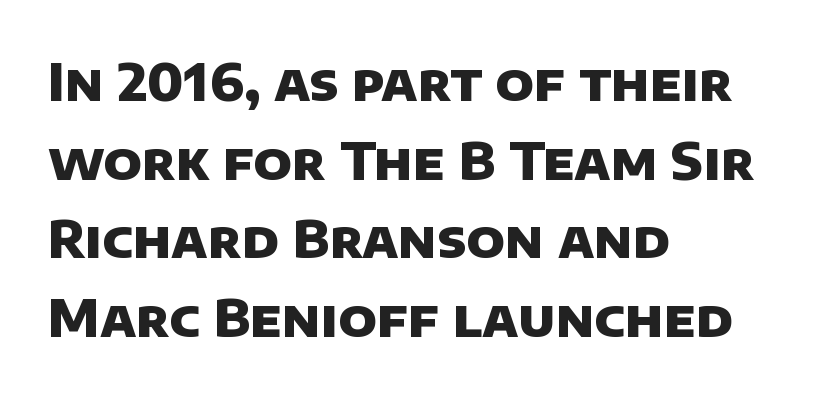
These lines keep a tight, regular rhythm from letter to letter. Where is the straight margin? On the left. Are there feet on the stems? There aren't — it's a sans. The face used here is proportionally spaced, like ordinary book or web type. Bare-footed words on every line. This is heavy type, rendered in bold.
